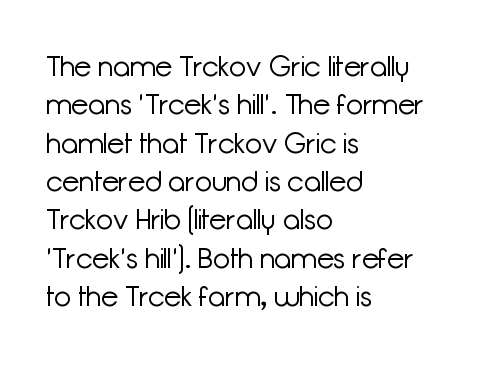
Casual observation: everything's shoved over to the left. Stroke mass is kept to a normal reading level or below. The letterforms sit shoulder to shoulder at normal distance. How would I describe the line gaps? Plain and ordinary. A roman cut, with each character standing at attention. Do the characters align in a grid? No, the font is proportional.
